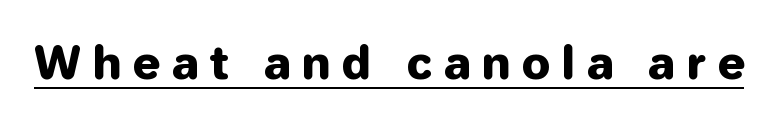
The image shows 45 px sans-serif type, upright; set unusually wide letter spacing (+0.27 em), underlined; low stroke contrast and a medium x-height.
